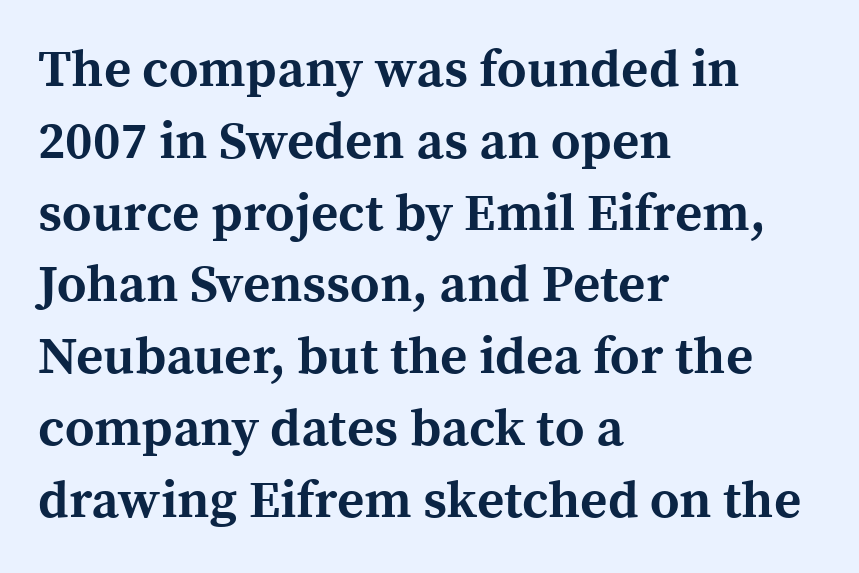
{"serif": "yes", "italic": "no", "bold": "yes", "weight": "bold", "width": "normal", "x_height": "medium", "monospaced": "no", "underline": "no", "align": "left", "line_spacing": "normal", "line_spacing_ratio": 1.38, "letter_spacing": "normal", "letter_spacing_em": 0.0, "glyph_px": 52}
